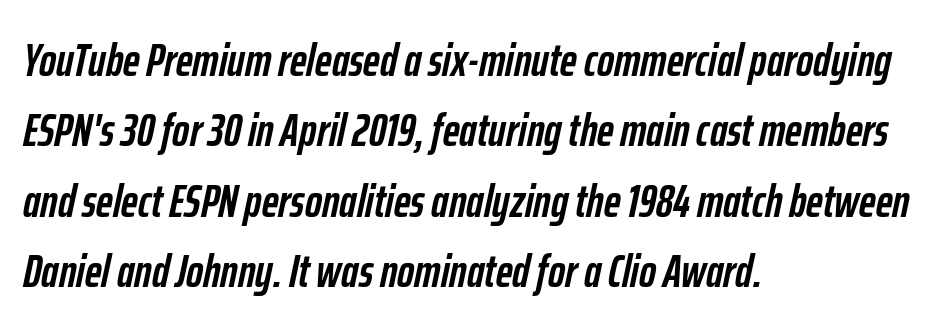
The image shows 46 px semibold, condensed type, italic (leaning right); set left-aligned, normal line spacing (1.53x), normal letter spacing, not underlined; low stroke contrast and a medium x-height.
